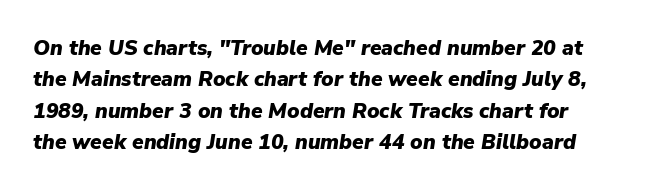
Q: Is the text bold? A: Yes.
Q: Is the text italic (slanted)? A: Yes, it leans right by about 9 degrees.
Q: Is the text underlined? A: No.
Q: Is the spacing between letters normal or unusually wide? A: Normal.
Q: Is the spacing between lines tight, normal or loose? A: Normal.
